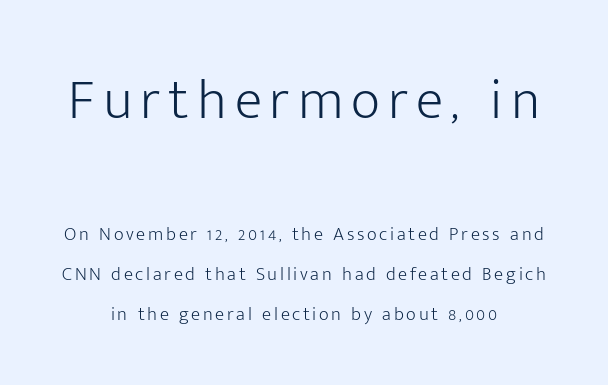
{"serif": "no", "italic": "no", "bold": "no", "weight": "light", "width": "normal", "stroke_contrast": "low", "x_height": "medium", "monospaced": "no", "underline": "no", "line_spacing": "loose", "line_spacing_ratio": 2.1, "larger_block": "first", "size_ratio": 3.0, "glyph_px": 57}
